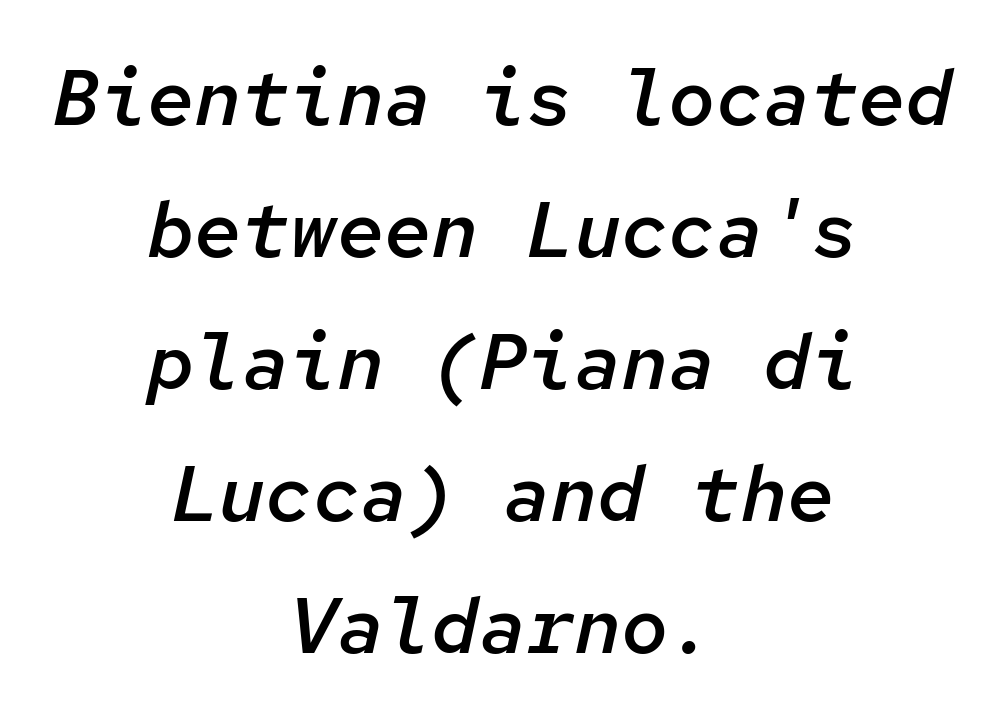
You could call the tracking neutral — neither tight nor loose. Italic: yes, the glyphs are oblique. This sample has the even, mechanical cadence of fixed-width lettering. No word sits above an underline. Horizontal bands of white between lines are of average thickness. Look at the stroke-to-counter ratio: somewhat heavy, a semibold.
